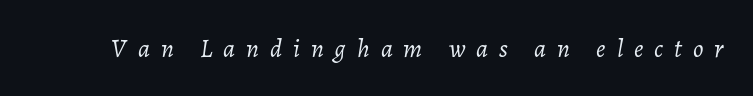
{"italic": "yes", "lean": "right", "slant_degrees": 7, "bold": "no", "underline": "no", "letter_spacing": "wide", "letter_spacing_em": 0.42, "glyph_px": 26}
